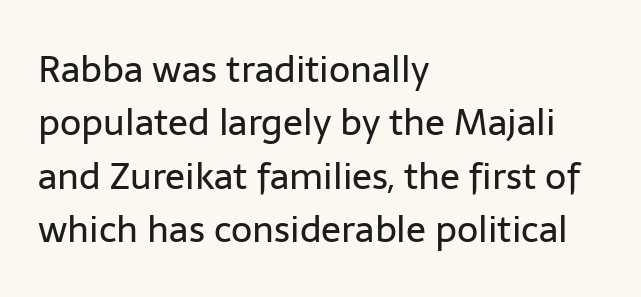
{"serif": "no", "italic": "no", "bold": "no", "weight": "regular", "width": "normal", "stroke_contrast": "low", "x_height": "medium", "monospaced": "no", "underline": "no", "align": "left", "line_spacing": "normal", "line_spacing_ratio": 1.44, "letter_spacing": "normal", "letter_spacing_em": 0.0, "glyph_px": 37}
